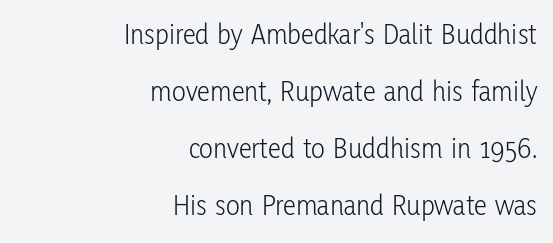
Q: Is the text bold? A: No.
Q: Is the text italic (slanted)? A: No, it is upright.
Q: Is the typeface a serif or a sans-serif typeface? A: Sans-serif.
Q: Is the text underlined? A: No.
Q: How is the paragraph aligned? A: Right-aligned.
Q: Is the spacing between letters normal or unusually wide? A: Normal.
Q: Is the spacing between lines tight, normal or loose? A: Loose.
Q: Width (condensed, normal, or wide)? A: Condensed.
Q: Stroke contrast? A: Low.
Q: x-height? A: Medium.
Q: Monospaced? A: No.
